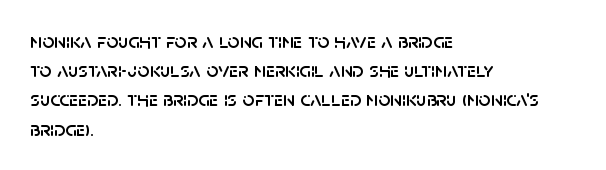
The image shows 21 px text type, upright; set left-aligned, normal line spacing (1.39x), normal letter spacing, not underlined.
